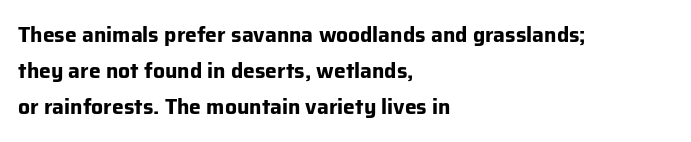
{"italic": "no", "bold": "yes", "underline": "no", "align": "left", "line_spacing_ratio": 1.71, "letter_spacing": "normal", "letter_spacing_em": 0.0, "glyph_px": 21}
